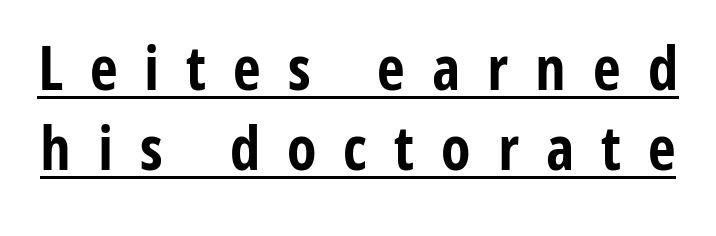
The image shows 61 px bold, condensed sans-serif type, upright; set normal line spacing (1.31x), unusually wide letter spacing (+0.44 em), underlined; low stroke contrast and a medium x-height.
